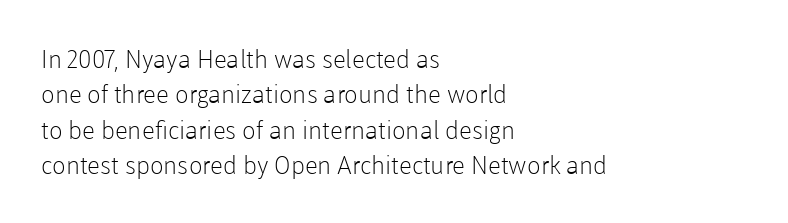
{"italic": "no", "bold": "no", "underline": "no", "align": "left", "line_spacing": "normal", "line_spacing_ratio": 1.42, "letter_spacing": "normal", "letter_spacing_em": 0.0, "glyph_px": 25}
